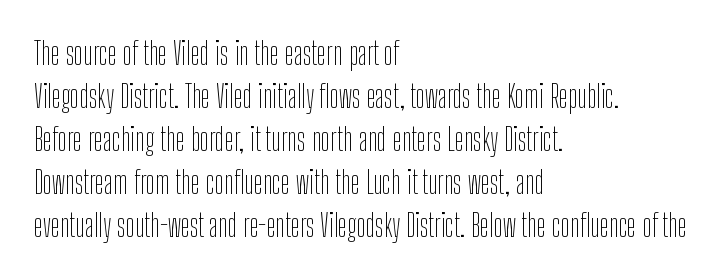
Q: Is the text bold? A: No.
Q: Is the text italic (slanted)? A: No, it is upright.
Q: Is the typeface a serif or a sans-serif typeface? A: Sans-serif.
Q: Is the text underlined? A: No.
Q: How is the paragraph aligned? A: Left-aligned.
Q: Is the spacing between letters normal or unusually wide? A: Normal.
Q: Is the spacing between lines tight, normal or loose? A: Normal.
Q: Width (condensed, normal, or wide)? A: Condensed.
Q: Stroke contrast? A: Low.
Q: x-height? A: Medium.
Q: Monospaced? A: No.
